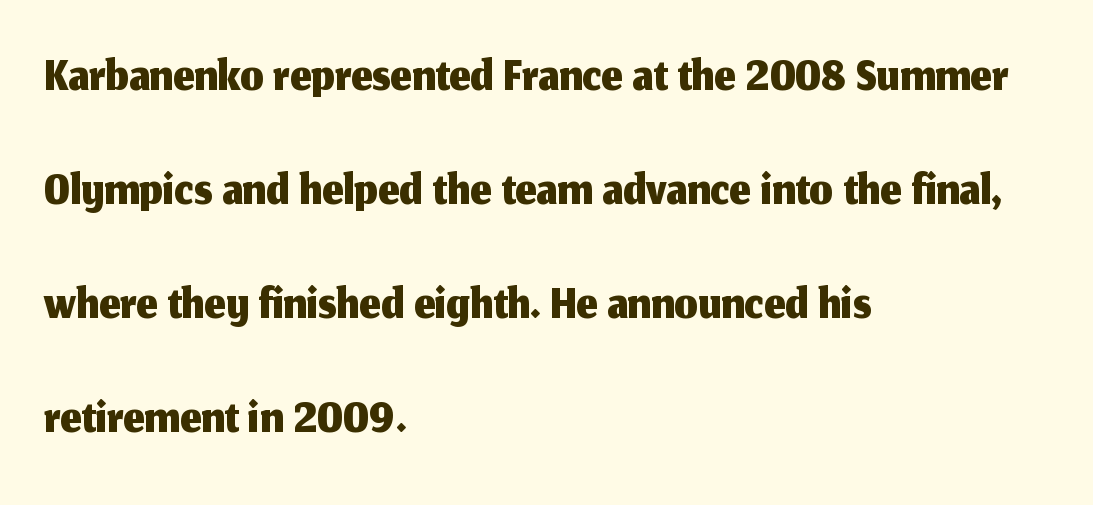
{"serif": "no", "italic": "no", "width": "normal", "stroke_contrast": "medium", "x_height": "medium", "monospaced": "no", "underline": "no", "align": "left", "line_spacing": "normal", "line_spacing_ratio": 1.54, "letter_spacing": "normal", "letter_spacing_em": 0.0, "glyph_px": 74}
